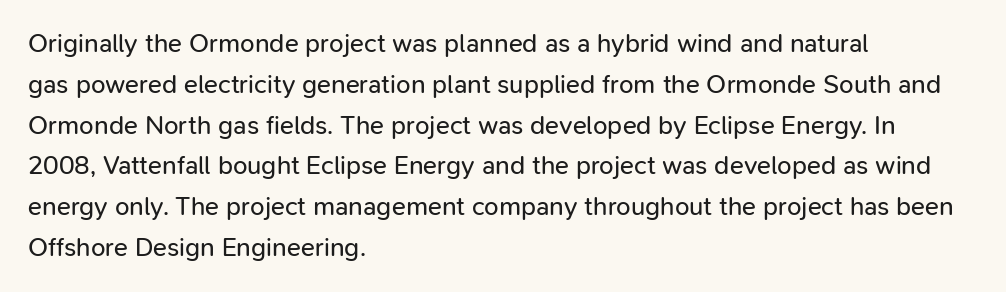
The gap between lines stays unmarked. No extra tracking has been applied to these lines. Does the leading feel generous? No, just average. Short and long lines alike share a common starting point at left.
